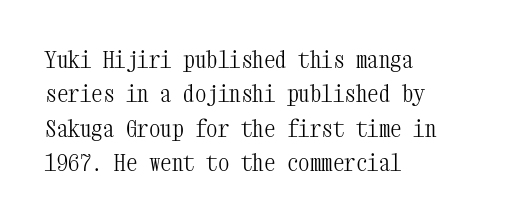
The vertical gap from one line to the next is medium. These lines were composed using upright roman letters. Horizontal alignment here is leftward, the default for most running prose. The gaps between neighbouring characters are ordinary and unremarkable. Weight: regular or lighter.
